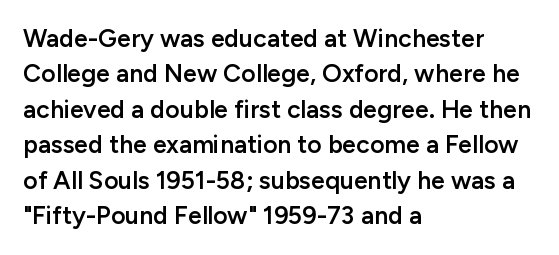
Every letter is mildly thick-stroked: semibold rather than bold. The passage is arranged the way most books set body copy — flush left. The axis of the letterforms is exactly vertical. The rendering uses a moderate line-height, typical for paragraphs.
